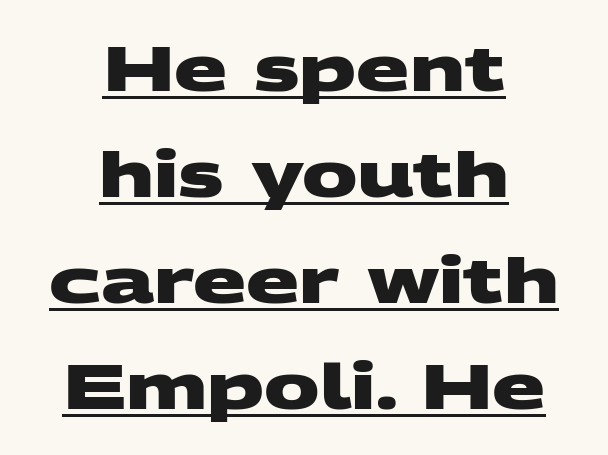
The image shows 62 px heavy, wide sans-serif type; set centered, line spacing 1.71x, normal letter spacing, underlined; medium stroke contrast and a large x-height.
